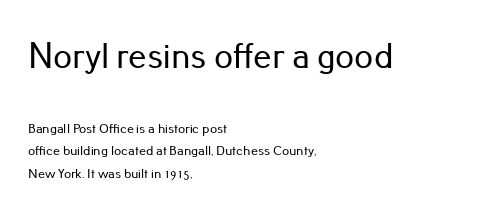
One glance says typical: line gaps are just what's usual. The passage shown is typed in a proportional face where columns would drift. Note: no serifs on the glyphs. Where is the straight margin? On the left. Each row of text sits above clean, open space. Block one is the big one; block two sits smaller underneath.
